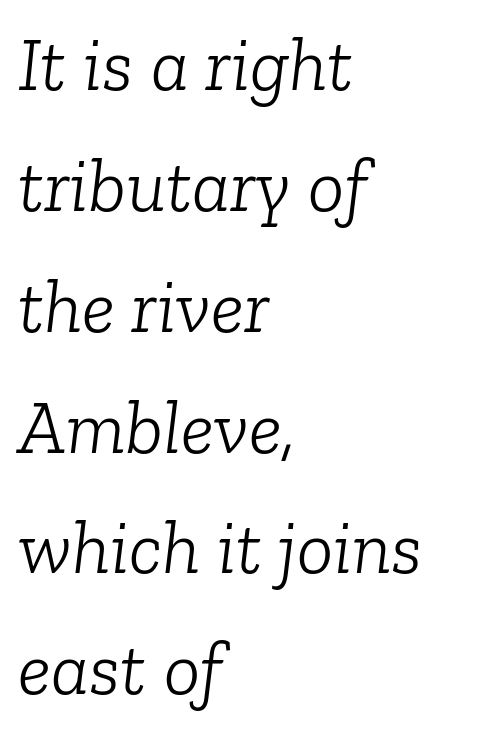
Summary of weight: not heavy and not bold. The letters advance in unequal steps, a hallmark of proportional type. The line texture is even and compact thanks to regular tracking. The passage shown leans; its letterforms are oblique.
